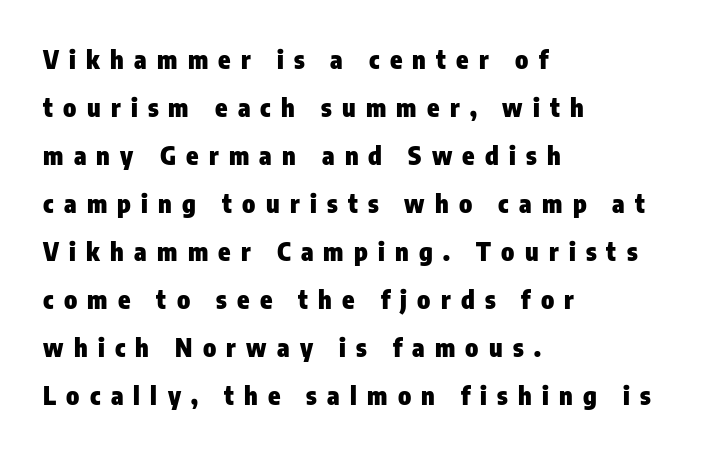
A full-strength bold gives these letters their thick strokes. Horizontally, the lines are justified to the leading edge only. Students, note that the glyphs here are deliberately spaced far apart. Summary of vertical rhythm: relaxed, with wide interline spacing. The specimen reads as upright at a glance.
